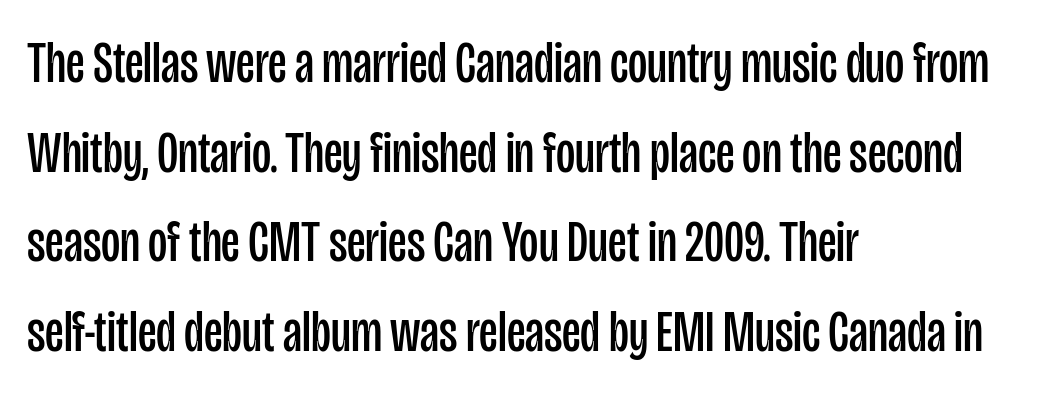
{"serif": "no", "italic": "no", "bold": "no", "weight": "regular", "width": "condensed", "stroke_contrast": "low", "x_height": "large", "monospaced": "no", "underline": "no", "align": "left", "line_spacing": "normal", "line_spacing_ratio": 1.52, "letter_spacing": "normal", "letter_spacing_em": 0.0, "glyph_px": 59}
